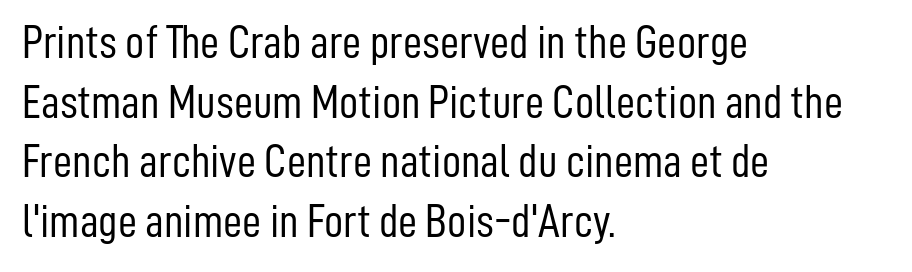
The image shows 47 px light, condensed sans-serif type, upright; set left-aligned, normal line spacing (1.27x), normal letter spacing, not underlined; low stroke contrast and a medium x-height.
